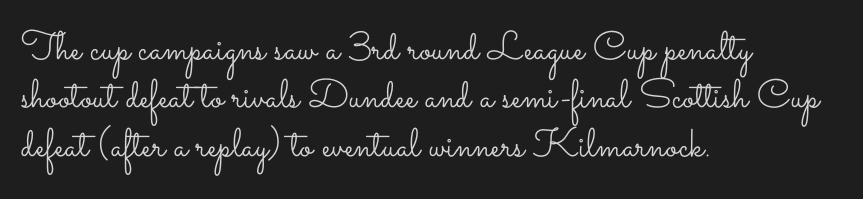
Character widths vary here, with narrow letters taking less room than wide ones. Is the type heavy? It reads as light-to-regular instead. Line beginnings align vertically; line endings do not. Standard letterfit; no display-style spreading of the glyphs. Plain, unruled lines of type.
